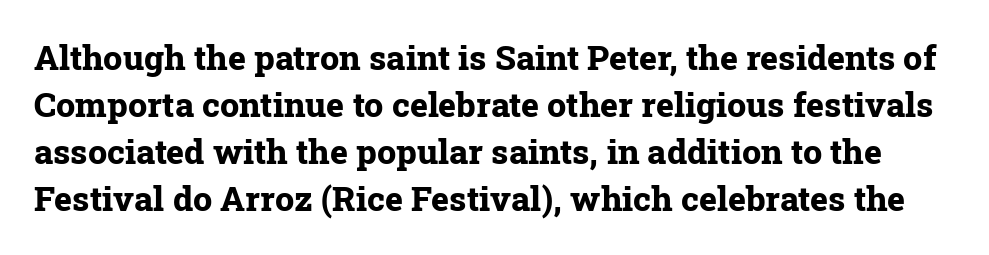
Each letter keeps its own natural width here, so spacing adapts to shape. Is the letter spacing exaggerated? No — it looks like the ordinary default. The passage shown is typeset with a serif family. The baseline area is clear. Posture: upright roman. Pretty heavy lettering here — definitely bold.
